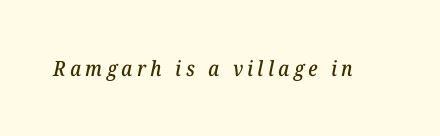
The image shows 21 px text type, italic (leaning right); set unusually wide letter spacing (+0.21 em), not underlined.
